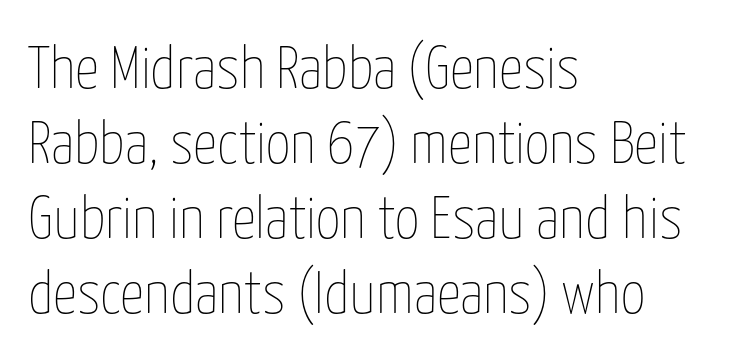
This sample is left-justified, so line endings fall wherever the words run out. The letters stand straight up with perfectly vertical stems. The specimen omits any rule beneath the text block's lines. The letters look calm and open, with moderate or lighter stems. No extra tracking has been applied to these lines. Students, observe: this is what conventionally led text looks like.
